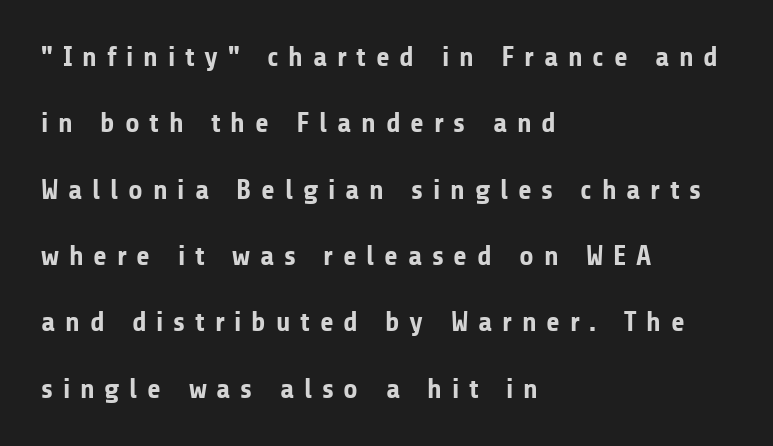
{"serif": "no", "italic": "no", "bold": "yes", "weight": "bold", "width": "normal", "stroke_contrast": "low", "x_height": "medium", "monospaced": "no", "underline": "no", "align": "left", "line_spacing": "loose", "line_spacing_ratio": 2.37, "letter_spacing": "wide", "letter_spacing_em": 0.35, "glyph_px": 28}
